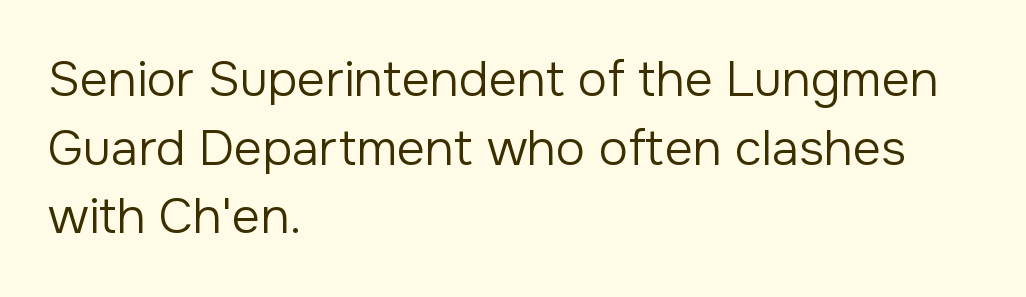
{"serif": "no", "italic": "no", "bold": "no", "weight": "regular", "width": "normal", "stroke_contrast": "low", "x_height": "medium", "monospaced": "no", "underline": "no", "align": "left", "line_spacing": "normal", "line_spacing_ratio": 1.4, "letter_spacing": "normal", "letter_spacing_em": 0.0, "glyph_px": 49}
